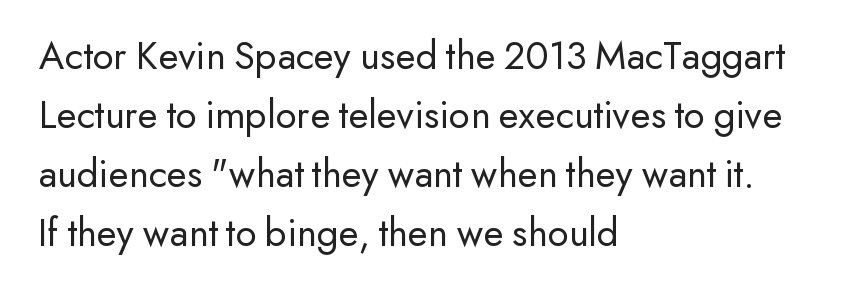
The glyphs are unaccompanied by any horizontal stroke below them. Unlike a traditional serif, this face leaves its strokes unadorned. Glyph-to-glyph distance matches everyday printed text. Proportional: the letters do not fall into vertical columns. A student would call this left alignment; a typographer would say flush left, rag right.
